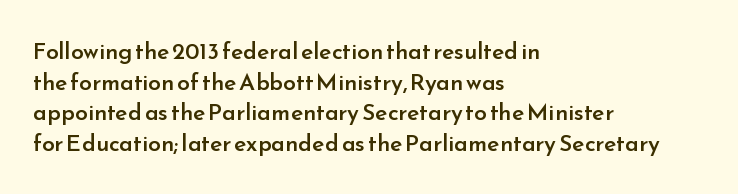
Is there any slant? The stems are plumb. The leading is moderate, giving the passage an even texture. A bit beefed up — I'd call it semibold rather than bold. No word sits above an underline. Characters follow at the spacing the type designer built in. Compared with a centered layout, this one pins lines to the left instead.
